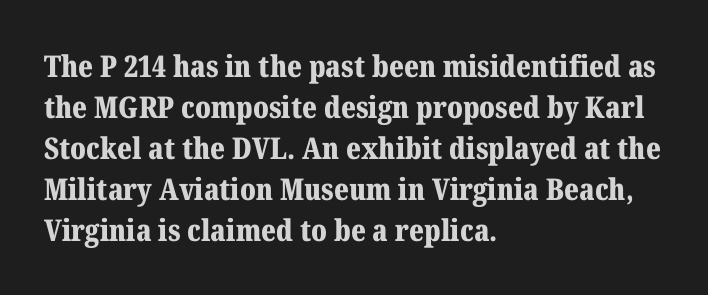
Q: Is the text bold? A: Yes.
Q: Is the text italic (slanted)? A: No, it is upright.
Q: Is the typeface a serif or a sans-serif typeface? A: Serif.
Q: Is the text underlined? A: No.
Q: How is the paragraph aligned? A: Left-aligned.
Q: Is the spacing between letters normal or unusually wide? A: Normal.
Q: Is the spacing between lines tight, normal or loose? A: Normal.
Q: Width (condensed, normal, or wide)? A: Normal.
Q: Stroke contrast? A: Medium.
Q: x-height? A: Medium.
Q: Monospaced? A: No.
